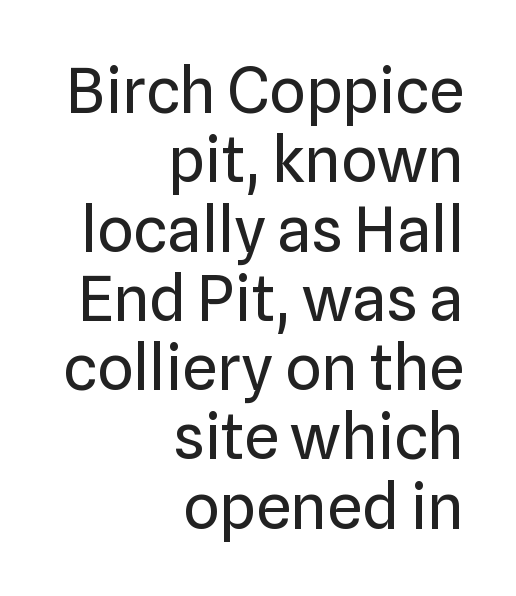
Decoration check: the copy has no underline. Tightly led — the rows are bunched. Unbolded letterforms with no extra heft. When letters stand straight like this, we call the style roman or upright.
